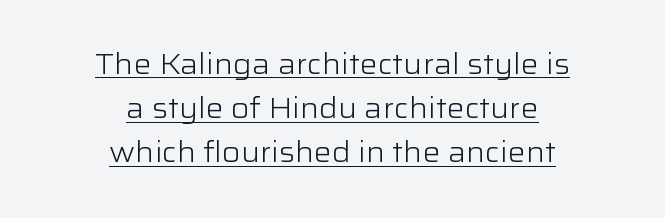
The image shows 28 px light, wide sans-serif type, upright; set centered, normal line spacing (1.58x), normal letter spacing, underlined; low stroke contrast and a medium x-height.
